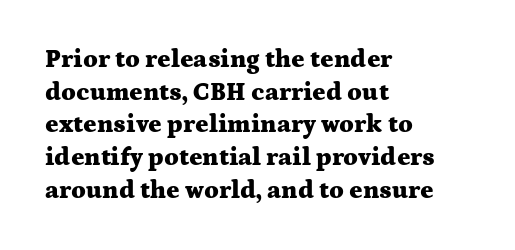
Q: Is the text bold? A: Yes.
Q: Is the text italic (slanted)? A: No, it is upright.
Q: Is the text underlined? A: No.
Q: How is the paragraph aligned? A: Left-aligned.
Q: Is the spacing between letters normal or unusually wide? A: Normal.
Q: Is the spacing between lines tight, normal or loose? A: Normal.
